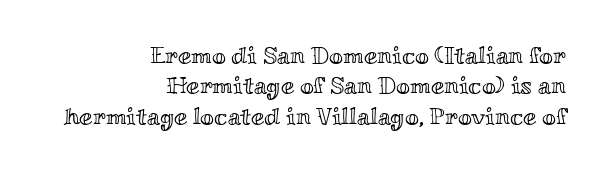
The image shows 24 px text type, upright; set right-aligned, normal line spacing (1.27x), normal letter spacing, not underlined.
